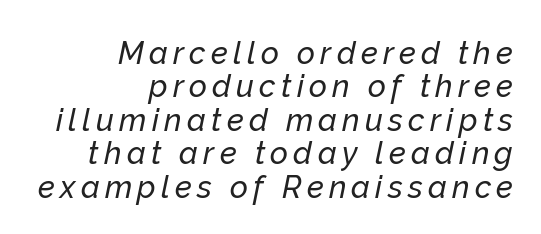
Q: Is the text italic (slanted)? A: Yes, it leans right by about 12 degrees.
Q: Is the text underlined? A: No.
Q: How is the paragraph aligned? A: Right-aligned.
Q: Is the spacing between lines tight, normal or loose? A: Tight.
Q: Width (condensed, normal, or wide)? A: Normal.
Q: Stroke contrast? A: Low.
Q: x-height? A: Medium.
Q: Monospaced? A: No.
